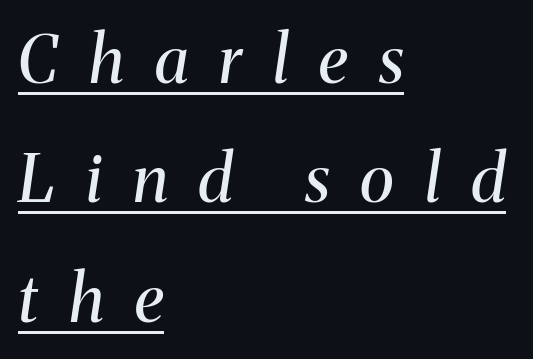
The image shows 66 px regular-weight serif type, italic (leaning right); set left-aligned, line spacing 1.81x, unusually wide letter spacing (+0.47 em), underlined; medium stroke contrast and a medium x-height.
